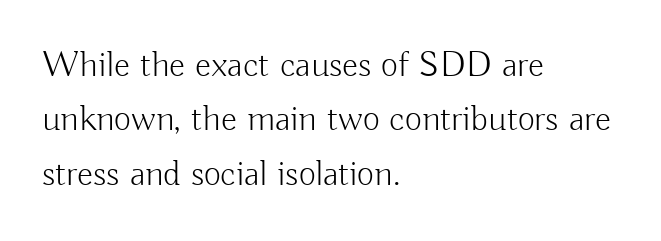
Honestly, there is no underline to notice here at all. Think of a printed novel: that variable character pitch is what you see here. The block of text has a typical density, with ordinary space between rows. The setting favours the left margin, as ordinary paragraphs usually do.
